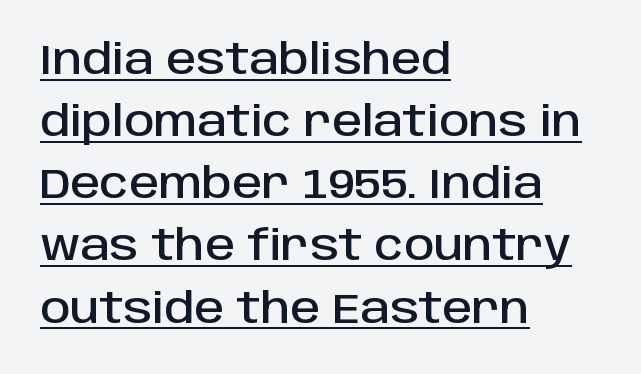
These lines were composed using upright roman letters. Teacher's note: observe the even left margin — that is flush-left alignment. The rendering uses natural spacing where letterforms have individual widths. The lettering is marked with a stroke running underneath it. Examine the stroke ends and you'll find no serifs.
